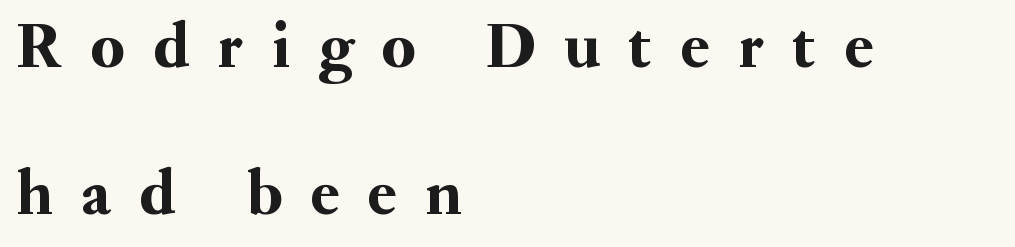
The image shows 65 px serif type, upright; set left-aligned, loose line spacing (2.26x), unusually wide letter spacing (+0.45 em), not underlined; medium stroke contrast and a small x-height.
